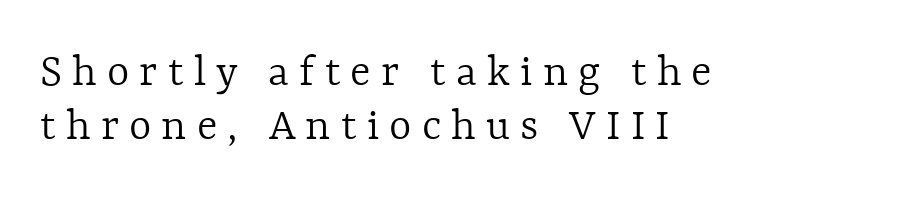
The image shows 48 px light type, upright; set left-aligned, tight line spacing (1.12x), unusually wide letter spacing (+0.21 em), not underlined; a medium x-height.
